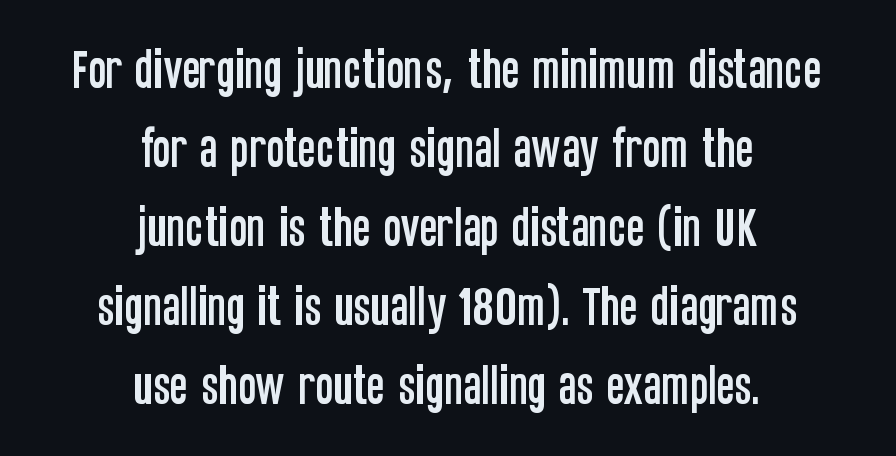
The letters carry no serifs — their stems end cleanly without finishing strokes. Neither beginnings nor endings align; midpoints do. Note the varied advance widths — an 'i' is clearly narrower than an 'm'. Only glyphs here, with clear space below each row. Posture: straight, roman, zero tilt. The passage shown has conventional tracking throughout.
